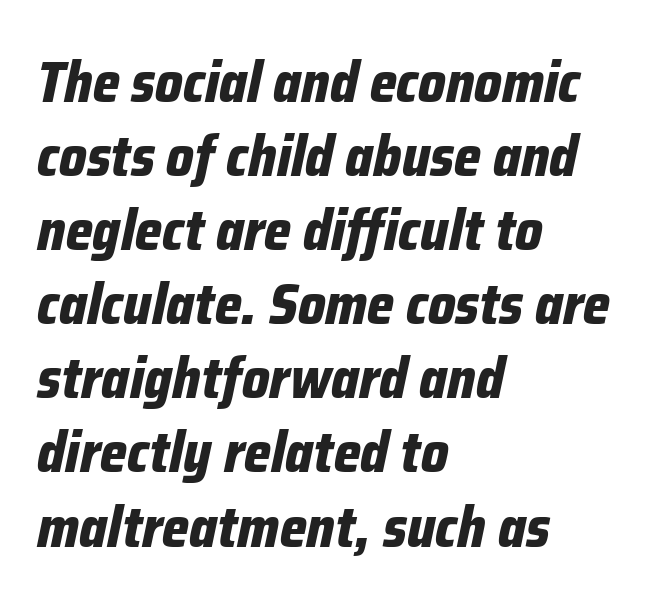
{"italic": "yes", "lean": "right", "slant_degrees": 12, "bold": "yes", "weight": "bold", "width": "condensed", "stroke_contrast": "low", "x_height": "medium", "monospaced": "no", "underline": "no", "align": "left", "line_spacing": "normal", "line_spacing_ratio": 1.3, "letter_spacing": "normal", "letter_spacing_em": 0.0, "glyph_px": 57}
